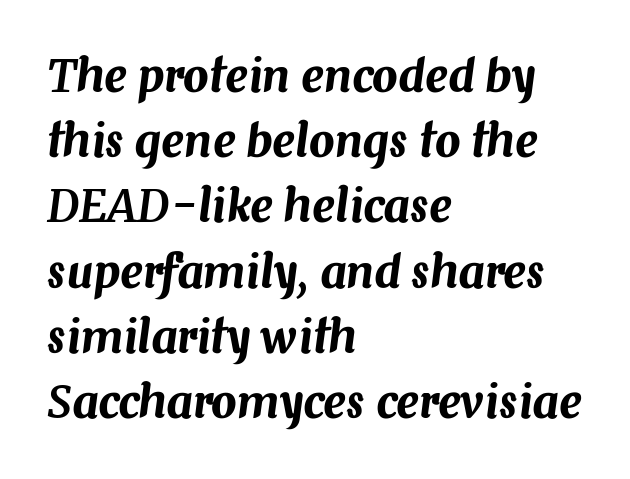
The image shows 45 px text type, italic (leaning right); set left-aligned, normal line spacing (1.45x), normal letter spacing, not underlined; medium stroke contrast and a medium x-height.
